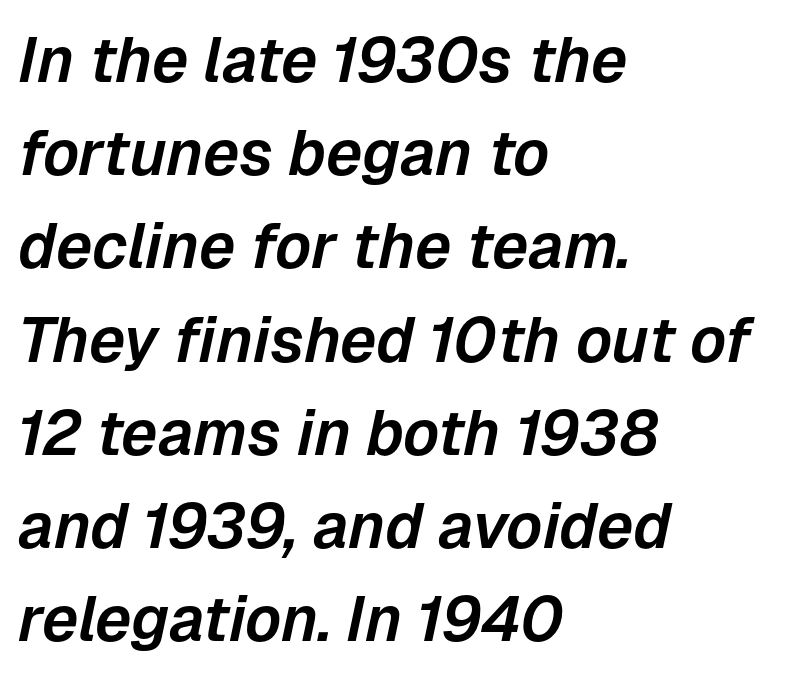
Honestly, the letter spacing is just normal — you wouldn't notice it. One glance says typical: line gaps are just what's usual. The foot of each line stays bare and open. Typeset ragged right — the left edge is the straight one. Every character sits at an angle, as italics do. The passage shown is typed in a proportional face where columns would drift.
